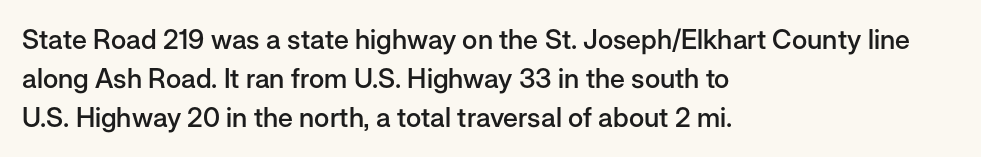
Horizontal alignment here is leftward, the default for most running prose. Semibold letterforms, between regular and bold. Each row of text sits above clean, open space. In terms of posture, this sample is upright. Rows of type keep a routine distance in the vertical direction.
